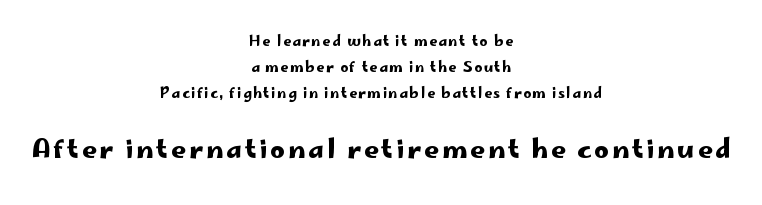
Glance below the letters and you will spot only blank space. Character size in the trailing block exceeds that of the leading block. The compositor balanced each line on the midline. The lettering holds an erect, upright posture throughout.
